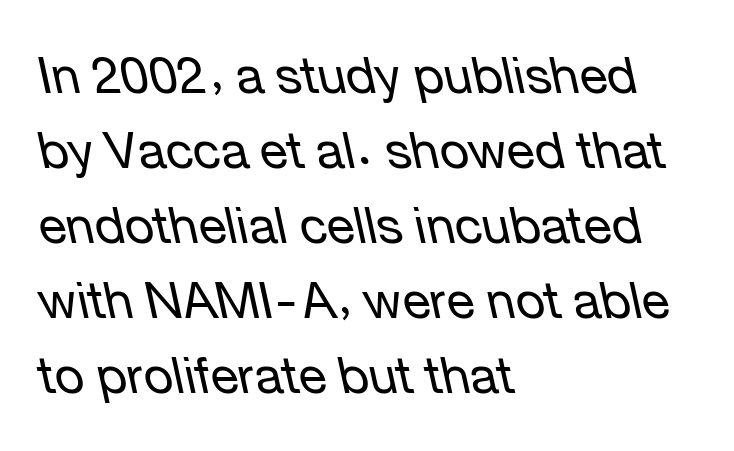
The image shows 51 px regular-weight type, italic (leaning left); set left-aligned, normal line spacing (1.47x), normal letter spacing, not underlined; low stroke contrast and a medium x-height.
